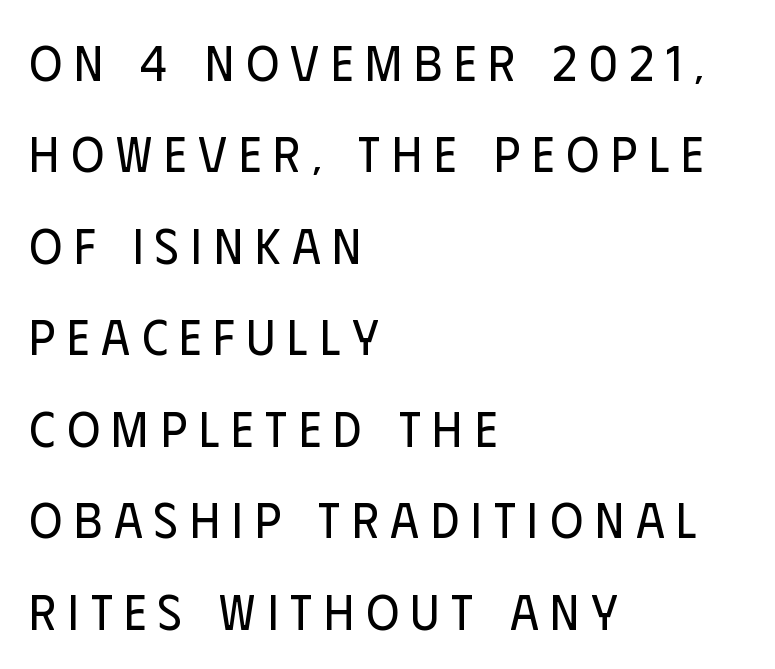
The image shows 50 px regular-weight, condensed sans-serif type, upright; set left-aligned, line spacing 1.83x, unusually wide letter spacing (+0.24 em), not underlined; low stroke contrast and a large x-height.
